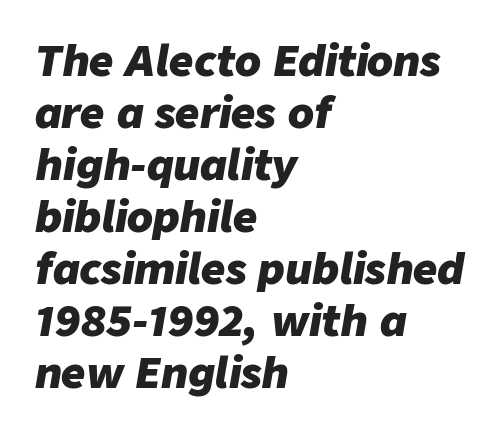
A full-strength bold gives these letters their thick strokes. Note the varied advance widths — an 'i' is clearly narrower than an 'm'. This rendering uses left alignment, leaving the right contour irregular. Caption: standard tracking, unaltered. Slant detected: the letters are inclined.
